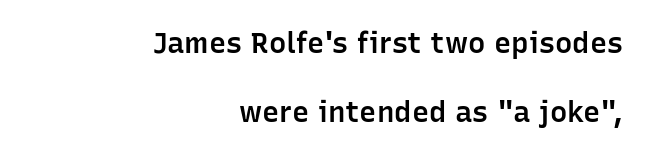
Is this a fixed-width face? No — the glyphs have proportional, varying widths. Right-aligned paragraph, ragged on the left. Underlining? Definitely not there. This sample uses a sans-serif face.
